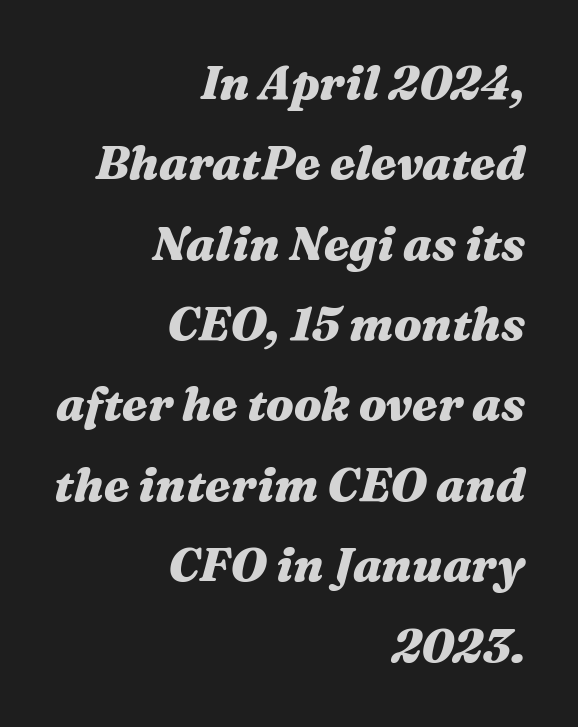
{"italic": "yes", "lean": "right", "slant_degrees": 16, "bold": "yes", "weight": "heavy", "width": "wide", "stroke_contrast": "medium", "x_height": "medium", "monospaced": "no", "underline": "no", "align": "right", "line_spacing_ratio": 1.71, "letter_spacing": "normal", "letter_spacing_em": 0.0, "glyph_px": 47}
